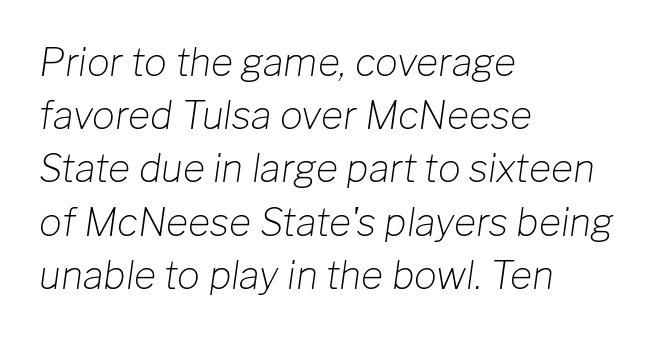
{"italic": "yes", "lean": "right", "slant_degrees": 8, "bold": "no", "weight": "light", "width": "normal", "stroke_contrast": "low", "x_height": "medium", "monospaced": "no", "underline": "no", "align": "left", "line_spacing": "normal", "line_spacing_ratio": 1.4, "letter_spacing": "normal", "letter_spacing_em": 0.0, "glyph_px": 38}
